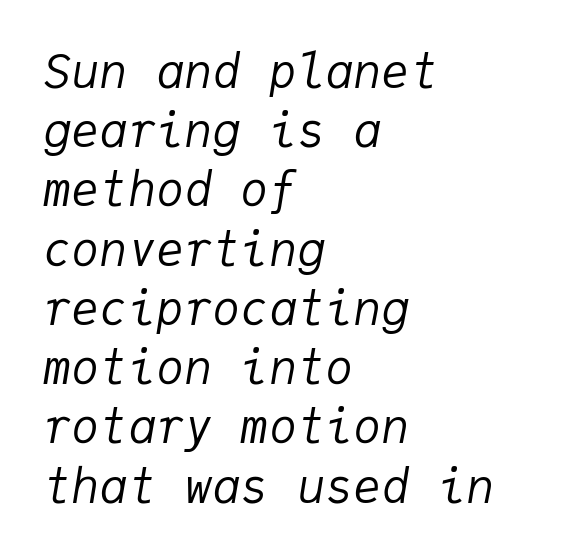
Q: Is the text bold? A: No.
Q: Is the text italic (slanted)? A: Yes, it leans right by about 9 degrees.
Q: Is the text underlined? A: No.
Q: How is the paragraph aligned? A: Left-aligned.
Q: Is the spacing between letters normal or unusually wide? A: Normal.
Q: Is the spacing between lines tight, normal or loose? A: Normal.
Q: Width (condensed, normal, or wide)? A: Normal.
Q: Stroke contrast? A: Low.
Q: x-height? A: Medium.
Q: Monospaced? A: Yes.
